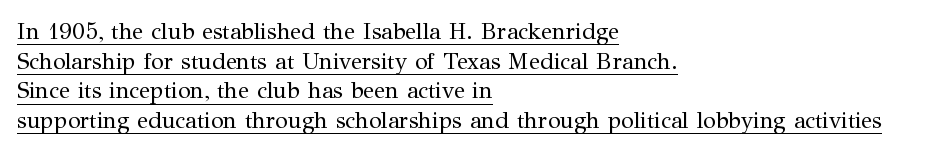
The image shows 23 px text type, upright; set left-aligned, normal line spacing (1.29x), normal letter spacing, underlined.
